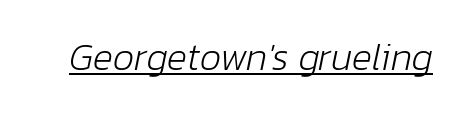
{"italic": "yes", "lean": "right", "slant_degrees": 12, "bold": "no", "weight": "light", "width": "normal", "stroke_contrast": "low", "x_height": "medium", "monospaced": "no", "underline": "yes", "letter_spacing": "normal", "letter_spacing_em": 0.0, "glyph_px": 38}
